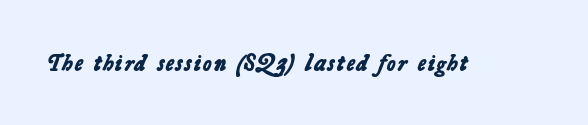
{"bold": "yes", "underline": "no", "letter_spacing": "normal", "letter_spacing_em": 0.0, "glyph_px": 24}
